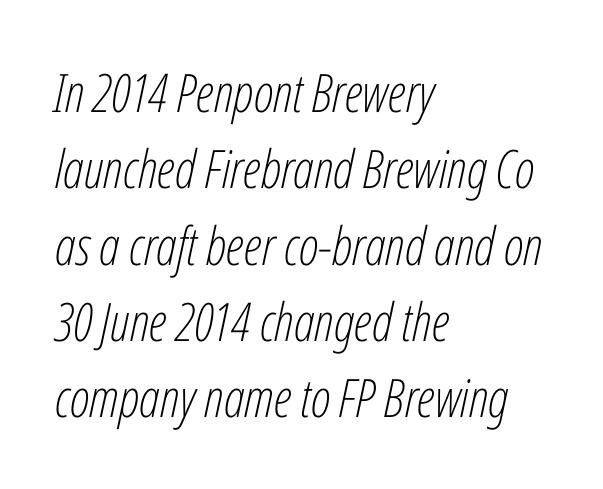
Check under the words: just untouched page. The rows are spaced the way most documents space them. Weight: regular or lighter. Slanted lettering throughout. Here the glyphs are tracked normally, forming tight word shapes.
